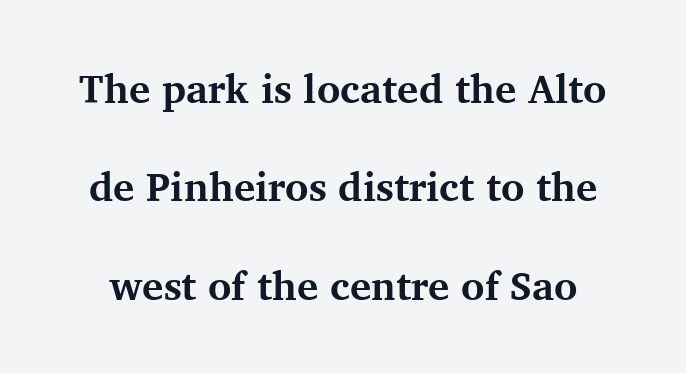
Q: Is the text bold? A: Yes.
Q: Is the text italic (slanted)? A: No, it is upright.
Q: Is the typeface a serif or a sans-serif typeface? A: Serif.
Q: Is the text underlined? A: No.
Q: Is the spacing between letters normal or unusually wide? A: Normal.
Q: Is the spacing between lines tight, normal or loose? A: Loose.
Q: Width (condensed, normal, or wide)? A: Normal.
Q: Stroke contrast? A: Medium.
Q: x-height? A: Medium.
Q: Monospaced? A: No.
